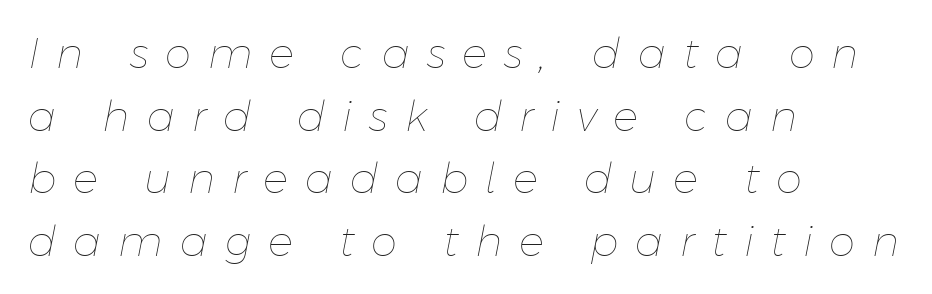
All the whitespace from short lines collects on the right. The letters are slanted; this is an italic face. The baseline area is clear. The passage shown is typed in a proportional face where columns would drift. The strokes carry an ordinary text weight at most.
